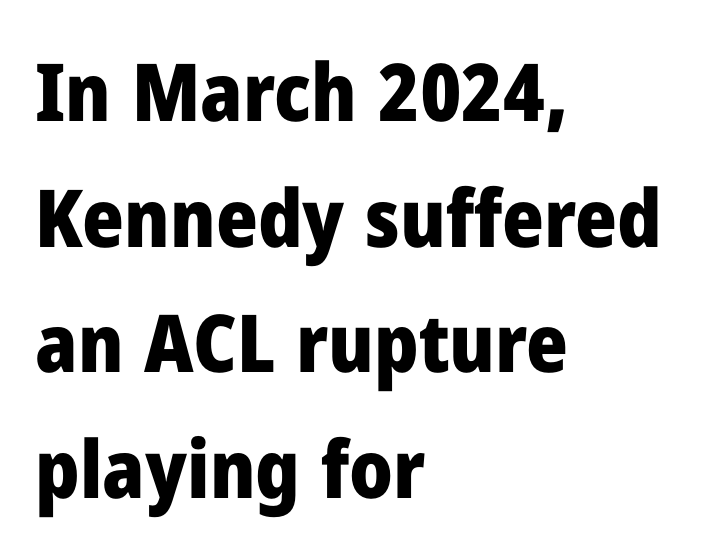
The image shows 80 px heavy sans-serif type, upright; set left-aligned, normal line spacing (1.57x), normal letter spacing, not underlined; low stroke contrast and a medium x-height.
